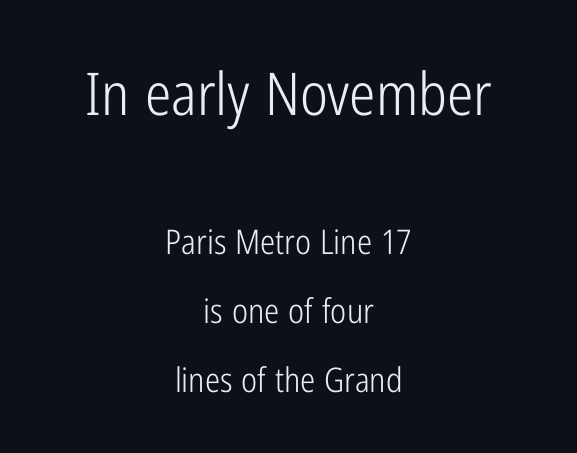
{"serif": "no", "italic": "no", "bold": "no", "weight": "light", "width": "condensed", "stroke_contrast": "low", "x_height": "medium", "monospaced": "no", "underline": "no", "align": "center", "line_spacing": "loose", "line_spacing_ratio": 2.02, "letter_spacing": "normal", "letter_spacing_em": 0.0, "larger_block": "first", "size_ratio": 1.74, "glyph_px": 59}
